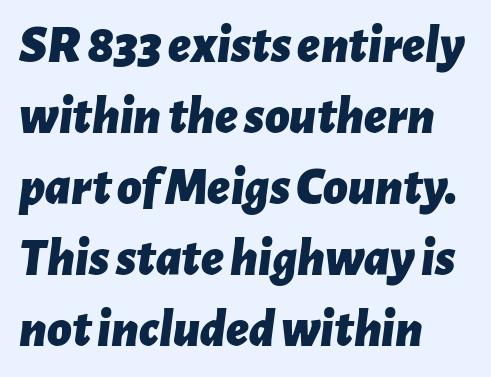
{"italic": "yes", "lean": "right", "slant_degrees": 7, "bold": "yes", "weight": "bold", "width": "normal", "stroke_contrast": "low", "x_height": "medium", "monospaced": "no", "underline": "no", "align": "left", "line_spacing": "normal", "line_spacing_ratio": 1.34, "letter_spacing": "normal", "letter_spacing_em": 0.0, "glyph_px": 53}
